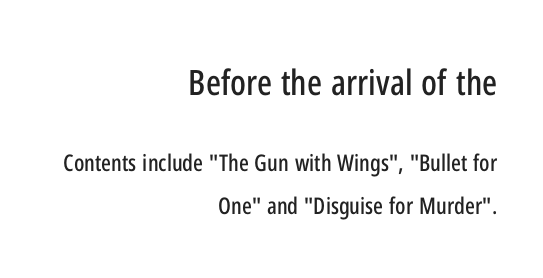
The image shows 35 px condensed sans-serif type, upright; set right-aligned, line spacing 1.87x, normal letter spacing, not underlined; the first (top) block is 1.52x larger; low stroke contrast and a medium x-height.
